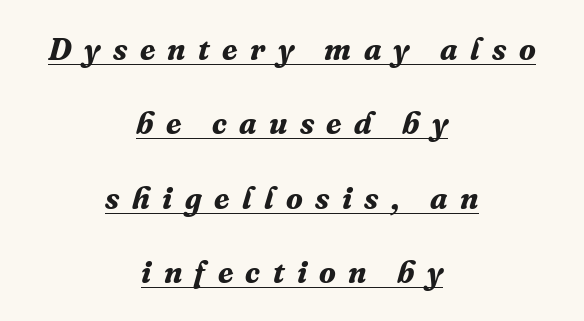
The image shows 31 px bold serif type, italic (leaning right); set centered, loose line spacing (2.4x), unusually wide letter spacing (+0.4 em), underlined; medium stroke contrast and a medium x-height.
